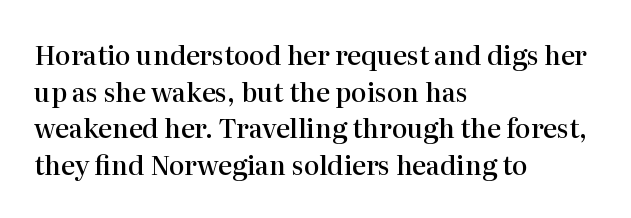
{"italic": "no", "bold": "semi", "underline": "no", "align": "left", "line_spacing": "normal", "line_spacing_ratio": 1.41, "letter_spacing": "normal", "letter_spacing_em": 0.0, "glyph_px": 26}
